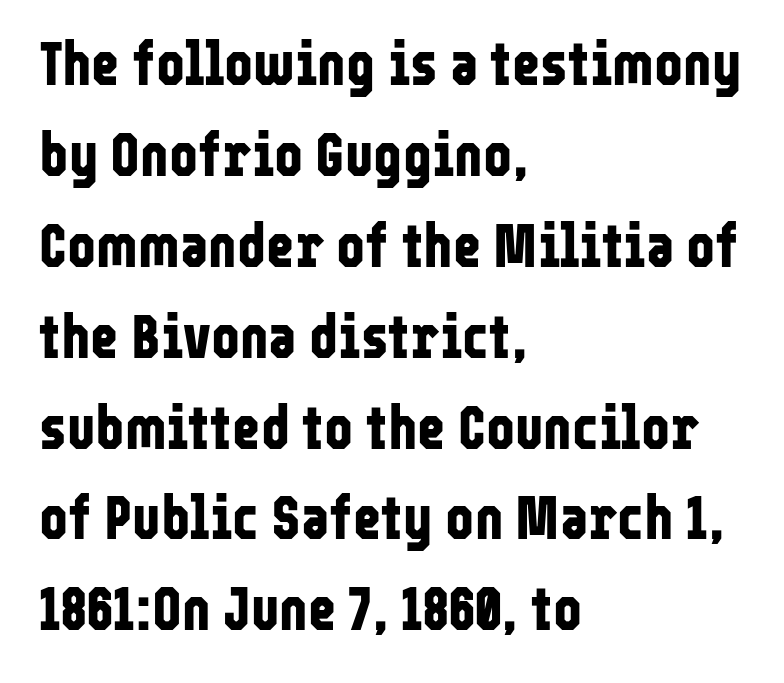
{"serif": "no", "italic": "no", "bold": "yes", "weight": "bold", "width": "condensed", "stroke_contrast": "low", "x_height": "medium", "monospaced": "no", "underline": "no", "align": "left", "line_spacing": "normal", "line_spacing_ratio": 1.49, "letter_spacing": "normal", "letter_spacing_em": 0.0, "glyph_px": 61}
